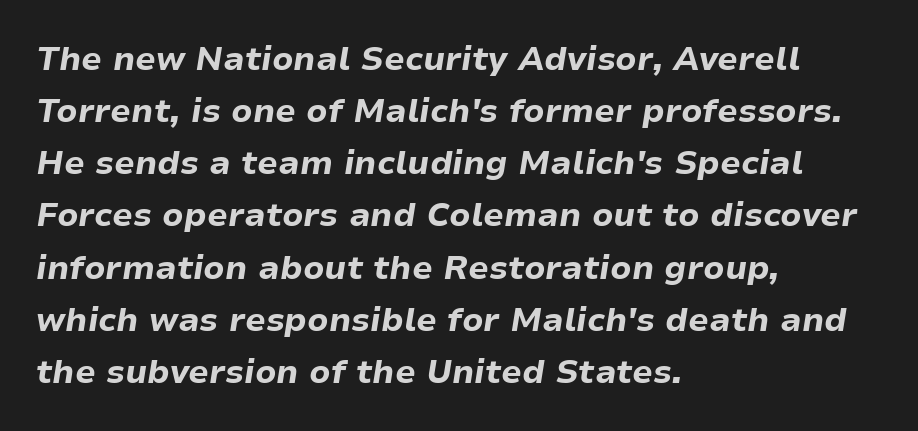
These lines sit exactly where default settings would place them. In CSS terms this would be text-align: left. The space directly below the letters is spotless. Observe the ordinary spacing: letters are neighbours, not strangers.
